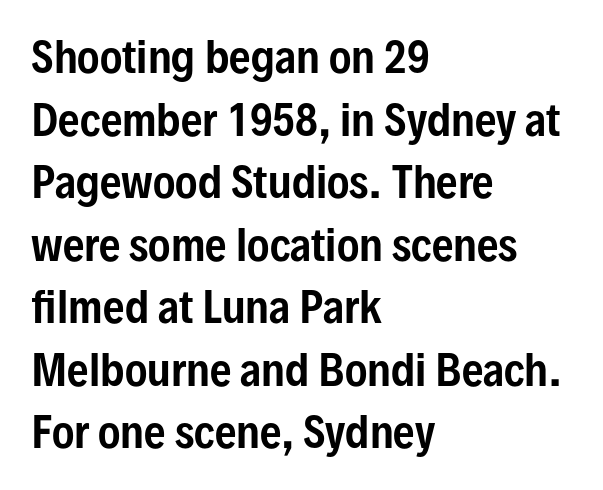
Q: Is the text italic (slanted)? A: No, it is upright.
Q: Is the typeface a serif or a sans-serif typeface? A: Sans-serif.
Q: Is the text underlined? A: No.
Q: How is the paragraph aligned? A: Left-aligned.
Q: Is the spacing between letters normal or unusually wide? A: Normal.
Q: Is the spacing between lines tight, normal or loose? A: Normal.
Q: Width (condensed, normal, or wide)? A: Condensed.
Q: Stroke contrast? A: Low.
Q: x-height? A: Medium.
Q: Monospaced? A: No.
